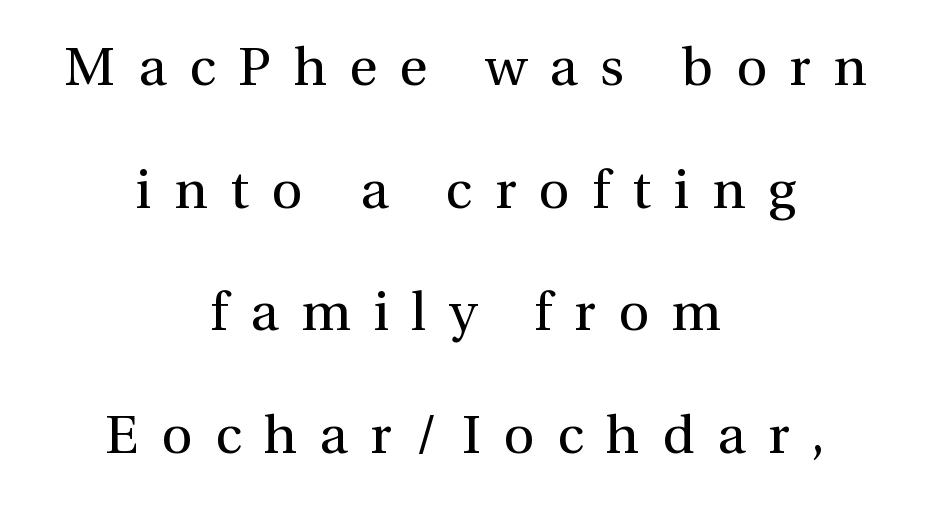
Q: Is the text bold? A: No.
Q: Is the text italic (slanted)? A: No, it is upright.
Q: Is the typeface a serif or a sans-serif typeface? A: Serif.
Q: Is the text underlined? A: No.
Q: How is the paragraph aligned? A: Centered.
Q: Is the spacing between letters normal or unusually wide? A: Unusually wide.
Q: Is the spacing between lines tight, normal or loose? A: Loose.
Q: Width (condensed, normal, or wide)? A: Normal.
Q: Stroke contrast? A: Medium.
Q: x-height? A: Medium.
Q: Monospaced? A: No.
